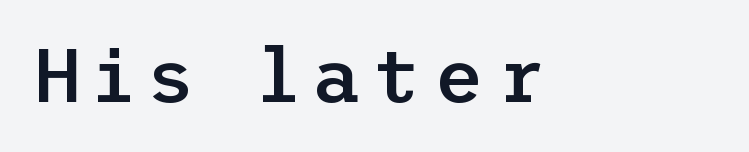
{"serif": "no", "italic": "no", "bold": "semi", "weight": "semibold", "width": "normal", "stroke_contrast": "low", "x_height": "medium", "underline": "no", "glyph_px": 75}
